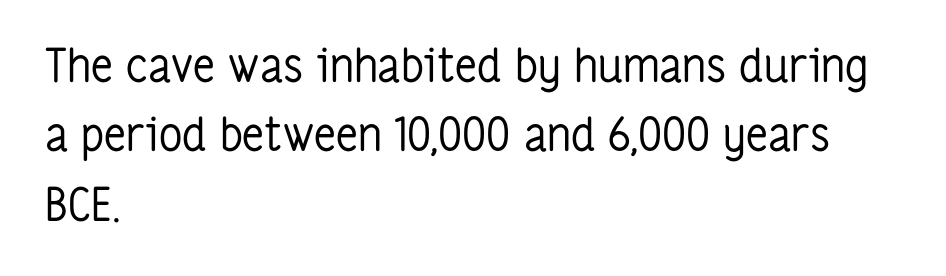
{"serif": "no", "italic": "no", "bold": "no", "weight": "regular", "width": "condensed", "stroke_contrast": "low", "x_height": "medium", "monospaced": "no", "underline": "no", "align": "left", "line_spacing": "normal", "line_spacing_ratio": 1.51, "letter_spacing": "normal", "letter_spacing_em": 0.0, "glyph_px": 46}
